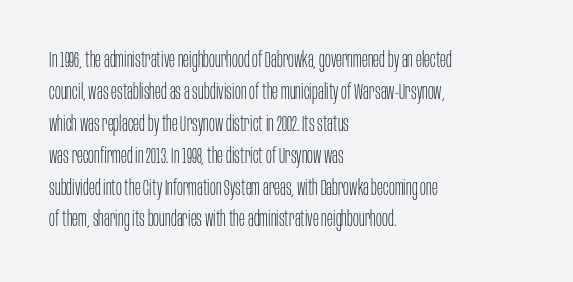
The image shows 22 px text type, upright; set left-aligned, normal line spacing (1.45x), normal letter spacing, not underlined.
